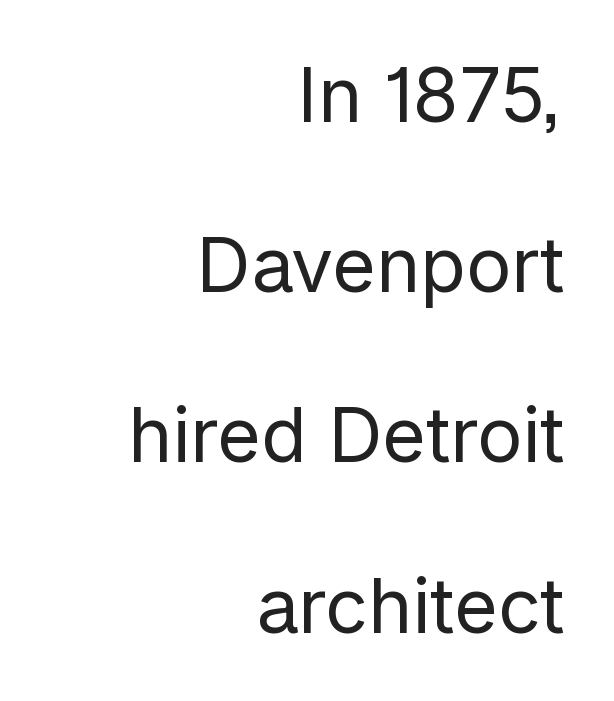
Q: Is the text bold? A: No.
Q: Is the text italic (slanted)? A: No, it is upright.
Q: Is the typeface a serif or a sans-serif typeface? A: Sans-serif.
Q: Is the text underlined? A: No.
Q: How is the paragraph aligned? A: Right-aligned.
Q: Is the spacing between letters normal or unusually wide? A: Normal.
Q: Is the spacing between lines tight, normal or loose? A: Loose.
Q: Width (condensed, normal, or wide)? A: Normal.
Q: Stroke contrast? A: Low.
Q: x-height? A: Medium.
Q: Monospaced? A: No.
